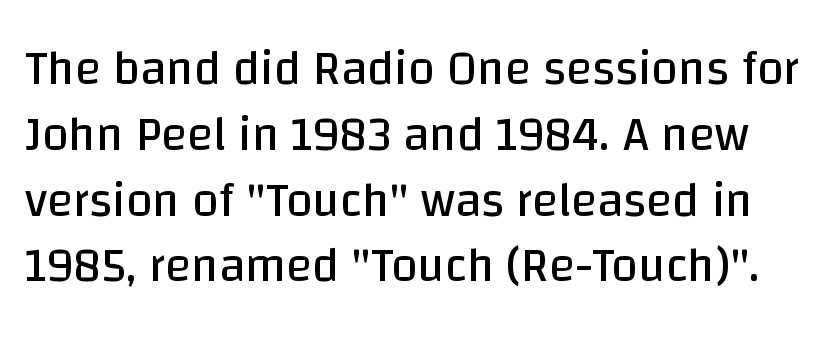
{"serif": "no", "italic": "no", "bold": "no", "weight": "regular", "width": "normal", "stroke_contrast": "low", "x_height": "large", "monospaced": "no", "underline": "no", "line_spacing": "normal", "line_spacing_ratio": 1.37, "letter_spacing": "normal", "letter_spacing_em": 0.0, "glyph_px": 48}
